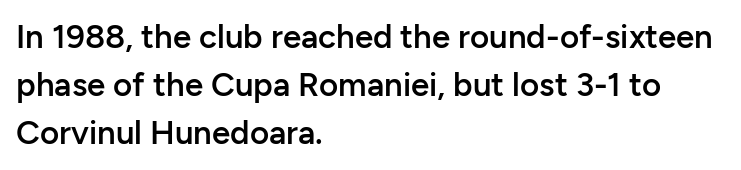
Q: Is the text bold? A: Semi-bold.
Q: Is the text italic (slanted)? A: No, it is upright.
Q: Is the typeface a serif or a sans-serif typeface? A: Sans-serif.
Q: Is the text underlined? A: No.
Q: How is the paragraph aligned? A: Left-aligned.
Q: Is the spacing between letters normal or unusually wide? A: Normal.
Q: Is the spacing between lines tight, normal or loose? A: Normal.
Q: Width (condensed, normal, or wide)? A: Normal.
Q: Stroke contrast? A: Low.
Q: x-height? A: Medium.
Q: Monospaced? A: No.
